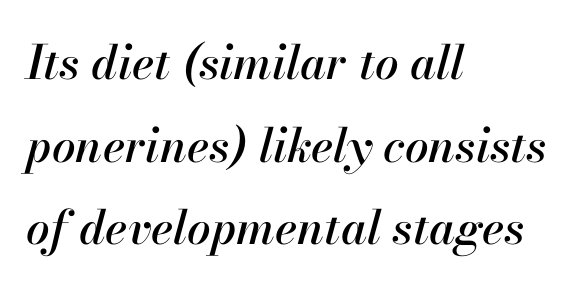
Q: Is the text italic (slanted)? A: Yes, it leans right by about 13 degrees.
Q: Is the text underlined? A: No.
Q: How is the paragraph aligned? A: Left-aligned.
Q: Is the spacing between letters normal or unusually wide? A: Normal.
Q: Width (condensed, normal, or wide)? A: Normal.
Q: Stroke contrast? A: High.
Q: x-height? A: Small.
Q: Monospaced? A: No.
